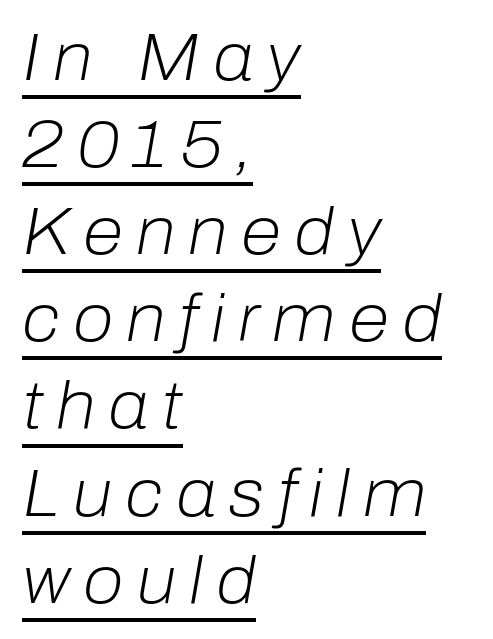
{"italic": "yes", "lean": "right", "slant_degrees": 10, "bold": "no", "weight": "light", "width": "normal", "stroke_contrast": "low", "x_height": "medium", "monospaced": "no", "underline": "yes", "align": "left", "line_spacing": "normal", "line_spacing_ratio": 1.32, "letter_spacing": "wide", "letter_spacing_em": 0.2, "glyph_px": 66}
